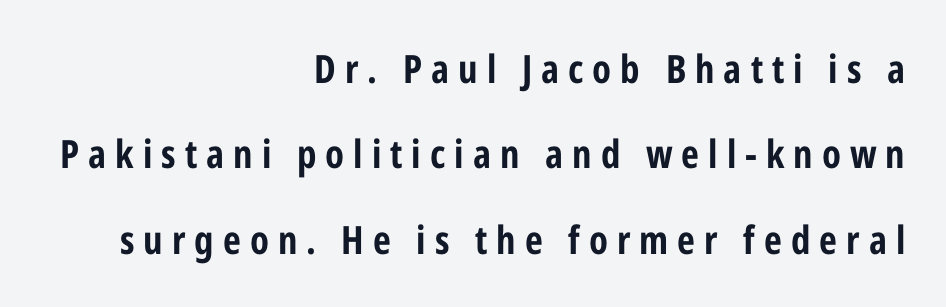
Note: no serifs on the glyphs. It's the straight-up-and-down kind of type. Proportional: the letters do not fall into vertical columns. The lines are spread far apart with generous leading. Letter spacing: wide. In CSS terms this would be text-align: right.
